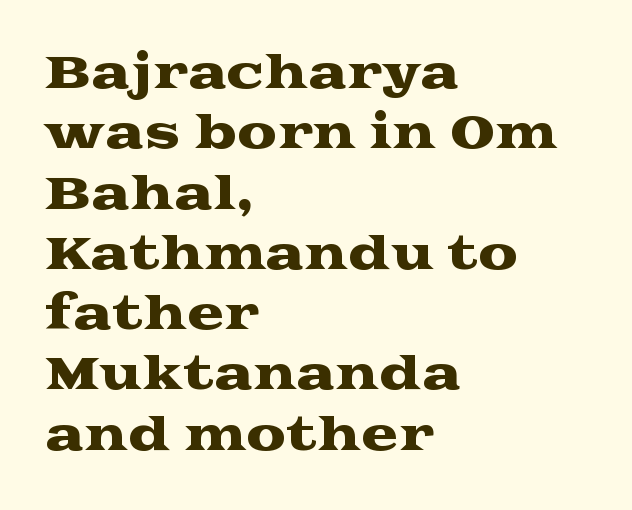
Q: Is the text italic (slanted)? A: No, it is upright.
Q: Is the typeface a serif or a sans-serif typeface? A: Serif.
Q: Is the text underlined? A: No.
Q: How is the paragraph aligned? A: Left-aligned.
Q: Is the spacing between letters normal or unusually wide? A: Normal.
Q: Is the spacing between lines tight, normal or loose? A: Normal.
Q: Width (condensed, normal, or wide)? A: Wide.
Q: Stroke contrast? A: Medium.
Q: x-height? A: Medium.
Q: Monospaced? A: No.
